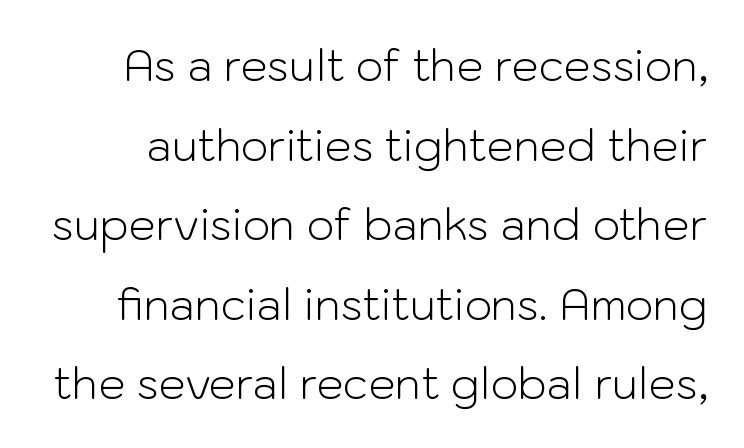
{"serif": "no", "italic": "no", "bold": "no", "weight": "light", "width": "normal", "stroke_contrast": "low", "x_height": "medium", "monospaced": "no", "underline": "no", "line_spacing_ratio": 1.85, "letter_spacing": "normal", "letter_spacing_em": 0.0, "glyph_px": 43}
